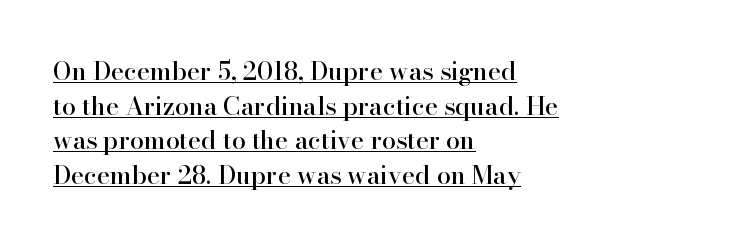
Q: Is the text italic (slanted)? A: No, it is upright.
Q: Is the text underlined? A: Yes.
Q: How is the paragraph aligned? A: Left-aligned.
Q: Is the spacing between letters normal or unusually wide? A: Normal.
Q: Is the spacing between lines tight, normal or loose? A: Normal.
